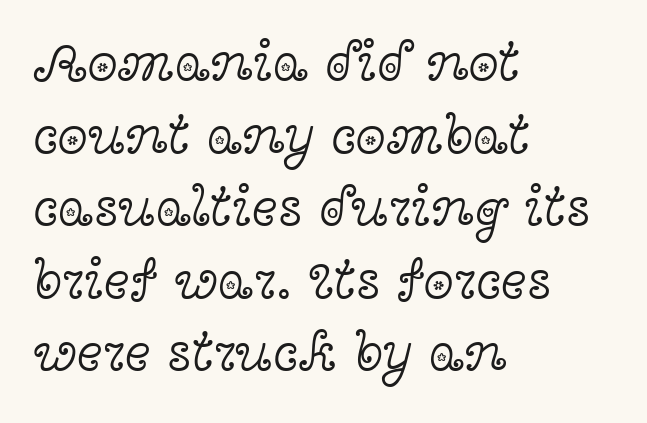
The image shows 55 px light, wide serif type; set left-aligned, normal line spacing (1.32x), normal letter spacing, not underlined; a medium x-height.
